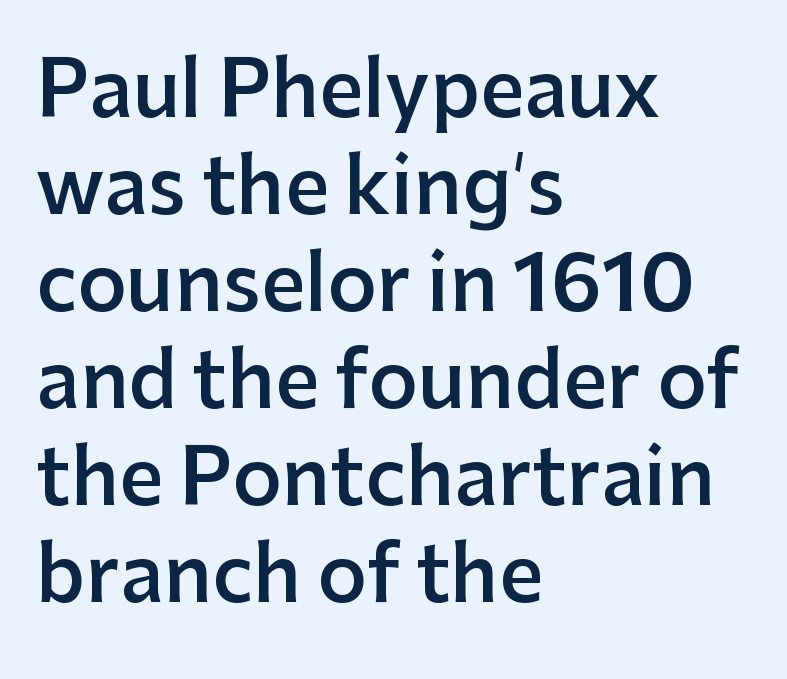
The image shows 77 px semibold sans-serif type, upright; set left-aligned, normal line spacing (1.26x), normal letter spacing, not underlined; low stroke contrast and a medium x-height.
